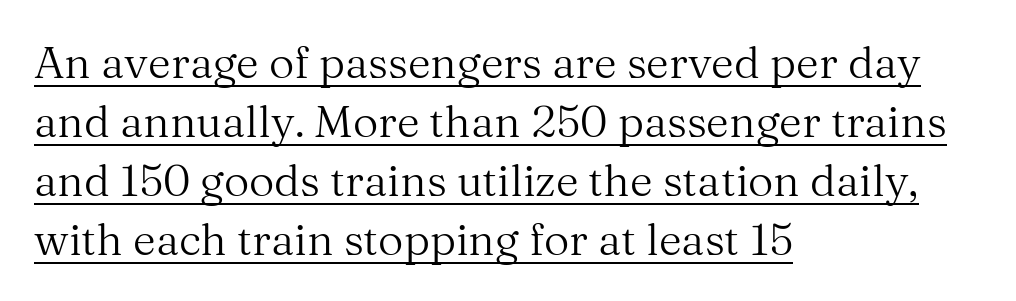
{"serif": "yes", "italic": "no", "bold": "no", "weight": "regular", "width": "normal", "stroke_contrast": "medium", "x_height": "medium", "monospaced": "no", "underline": "yes", "align": "left", "line_spacing": "normal", "line_spacing_ratio": 1.34, "letter_spacing": "normal", "letter_spacing_em": 0.0, "glyph_px": 44}
